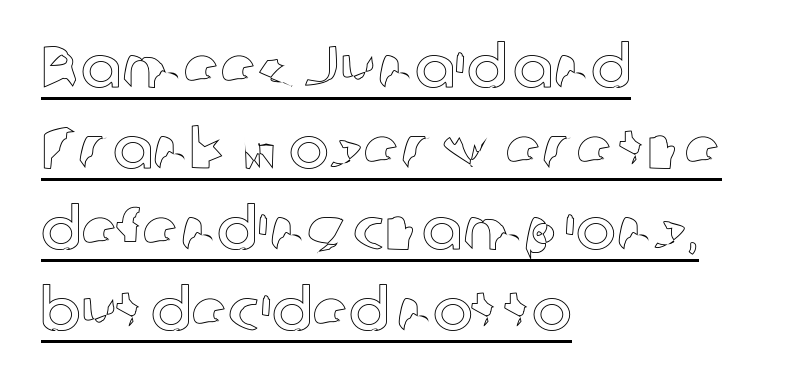
The image shows 60 px text type, upright; set left-aligned, normal line spacing (1.35x), normal letter spacing, underlined; a medium x-height.
